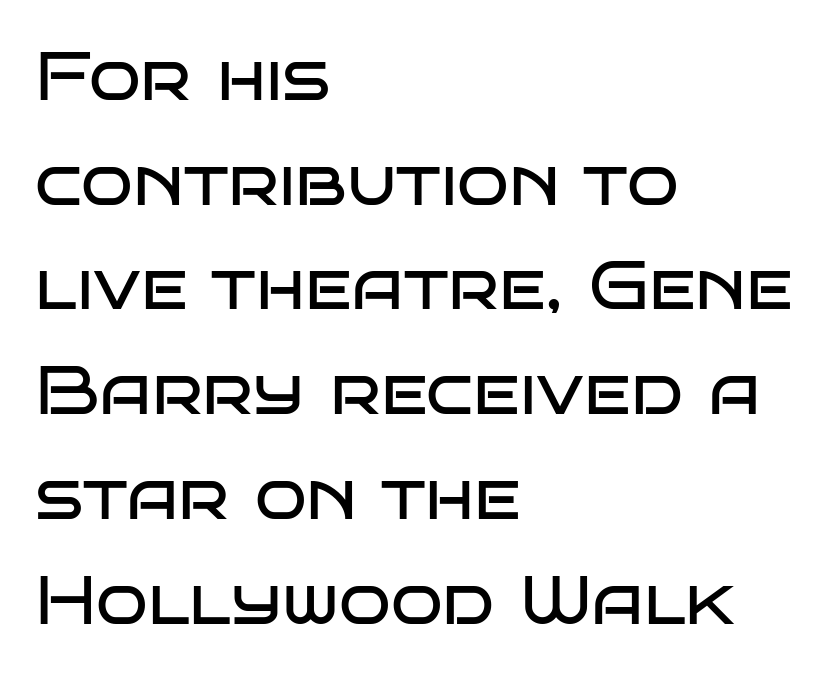
Q: Is the text bold? A: No.
Q: Is the text italic (slanted)? A: No, it is upright.
Q: Is the typeface a serif or a sans-serif typeface? A: Sans-serif.
Q: Is the text underlined? A: No.
Q: How is the paragraph aligned? A: Left-aligned.
Q: Is the spacing between letters normal or unusually wide? A: Normal.
Q: Is the spacing between lines tight, normal or loose? A: Normal.
Q: Width (condensed, normal, or wide)? A: Wide.
Q: Stroke contrast? A: Low.
Q: x-height? A: Large.
Q: Monospaced? A: No.
